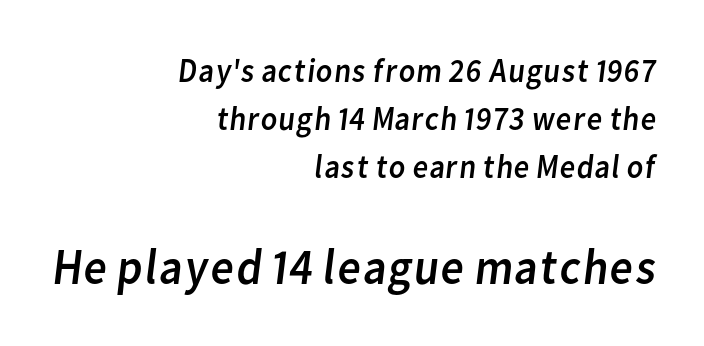
The image shows 51 px regular-weight sans-serif type; set right-aligned, normal line spacing (1.41x), normal letter spacing, not underlined; the second (bottom) block is 1.5x larger; low stroke contrast and a medium x-height.
